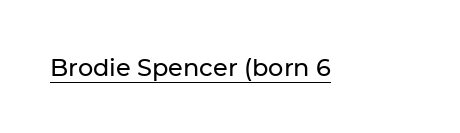
Default kerning and tracking; the words read as compact shapes. Notice how the stems are strictly vertical — no italics here. The glyphs are accompanied by a horizontal stroke just below them.
